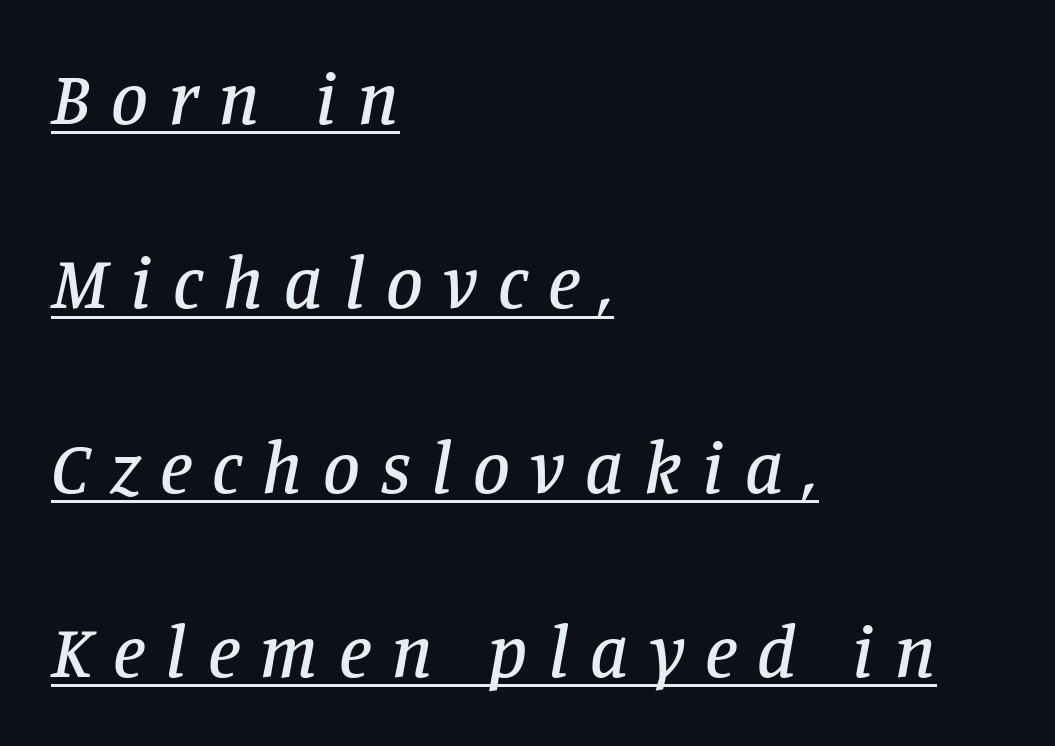
The image shows 74 px serif type, italic (leaning right); set left-aligned, loose line spacing (2.49x), unusually wide letter spacing (+0.28 em), underlined; low stroke contrast and a large x-height.
